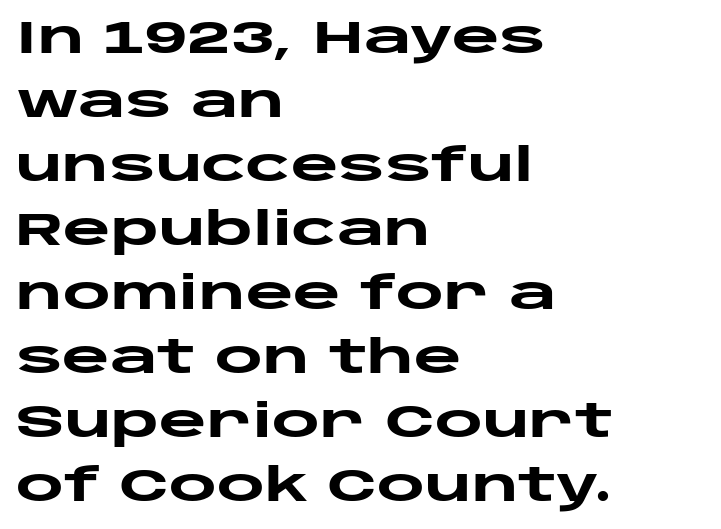
The image shows 46 px heavy, wide sans-serif type, upright; set left-aligned, normal line spacing (1.39x), normal letter spacing, not underlined; low stroke contrast and a large x-height.
